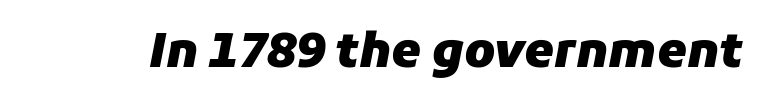
The image shows 47 px heavy type, italic (leaning right); set normal letter spacing, not underlined; low stroke contrast and a medium x-height.
